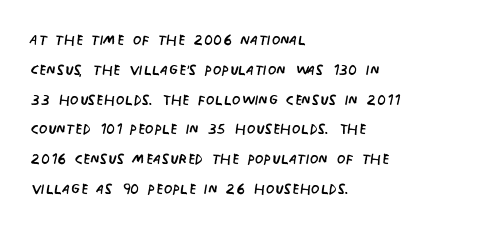
{"bold": "no", "underline": "no", "align": "left", "line_spacing": "normal", "line_spacing_ratio": 1.49, "letter_spacing": "normal", "letter_spacing_em": 0.0, "glyph_px": 20}
